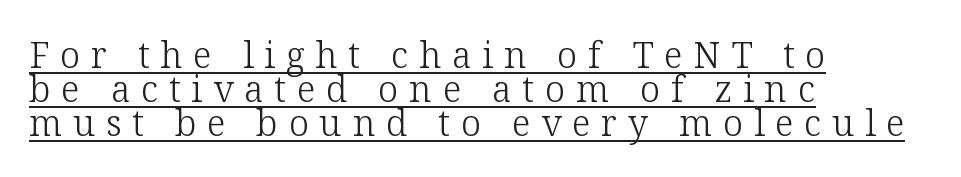
Think of a printed novel: that variable character pitch is what you see here. The rendering anchors every line to the left-hand side. Tracking here is generous; glyphs stand well apart from one another. Unlike italic type, these characters show no tilt at all.
